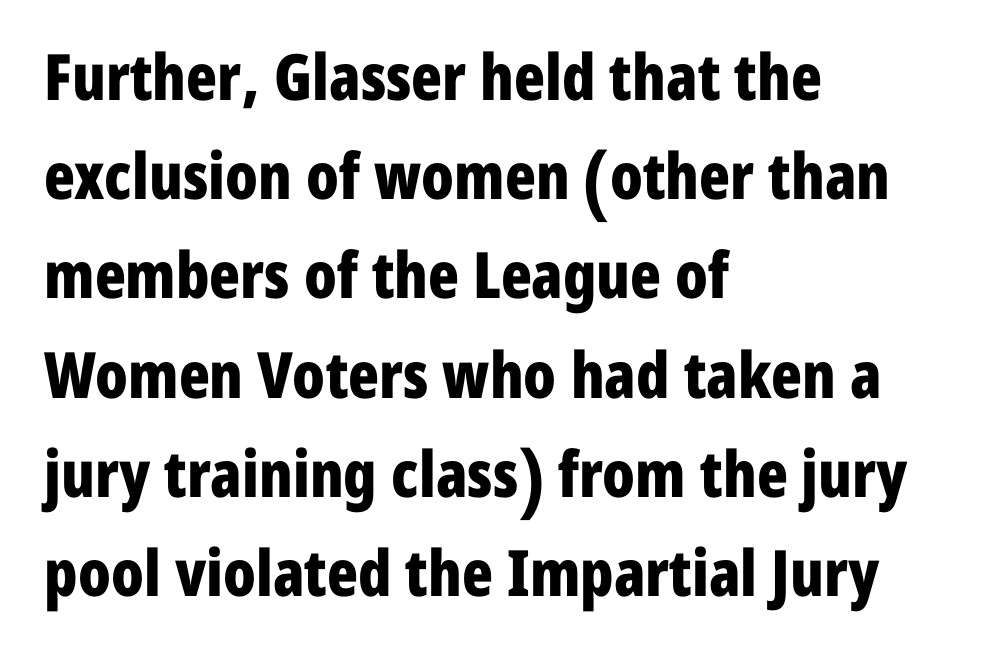
The image shows 64 px bold, condensed sans-serif type, upright; set left-aligned, normal line spacing (1.55x), normal letter spacing, not underlined; low stroke contrast and a medium x-height.
